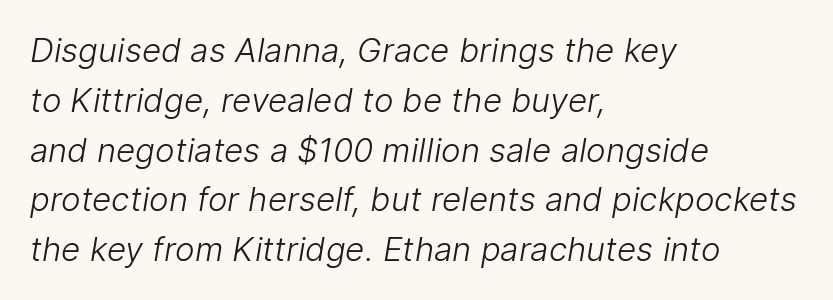
{"serif": "no", "bold": "no", "weight": "light", "width": "normal", "stroke_contrast": "low", "x_height": "medium", "monospaced": "no", "underline": "no", "align": "left", "line_spacing": "normal", "line_spacing_ratio": 1.51, "letter_spacing": "normal", "letter_spacing_em": 0.0, "glyph_px": 33}
